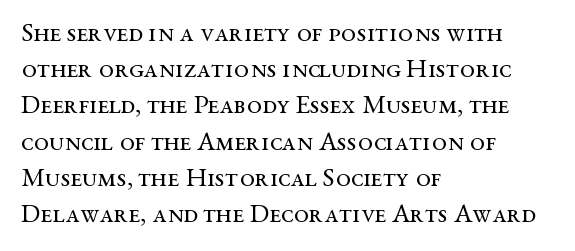
Q: Is the text bold? A: No.
Q: Is the text italic (slanted)? A: No, it is upright.
Q: Is the text underlined? A: No.
Q: How is the paragraph aligned? A: Left-aligned.
Q: Is the spacing between letters normal or unusually wide? A: Normal.
Q: Is the spacing between lines tight, normal or loose? A: Normal.
